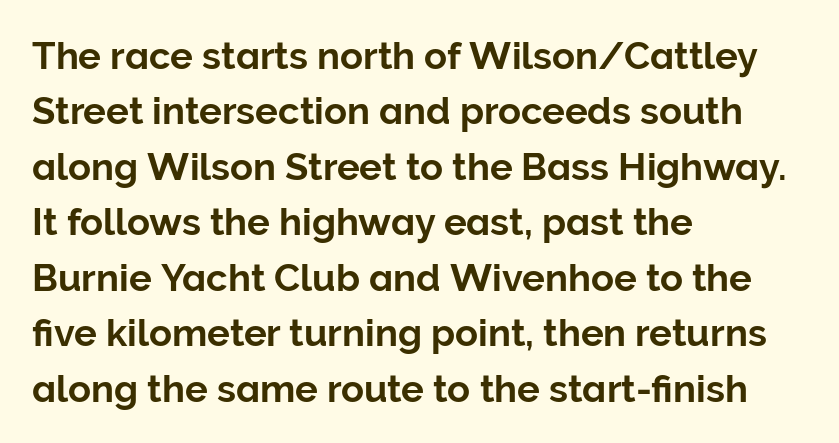
The image shows 38 px sans-serif type, upright; set left-aligned, normal line spacing (1.46x), normal letter spacing, not underlined; low stroke contrast and a medium x-height.
